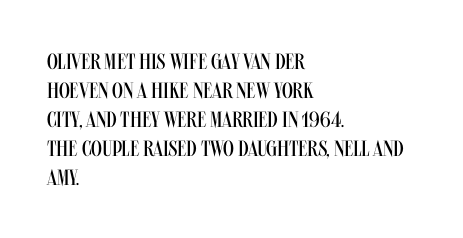
{"italic": "no", "bold": "no", "underline": "no", "align": "left", "line_spacing": "normal", "line_spacing_ratio": 1.32, "letter_spacing": "normal", "letter_spacing_em": 0.0, "glyph_px": 22}
